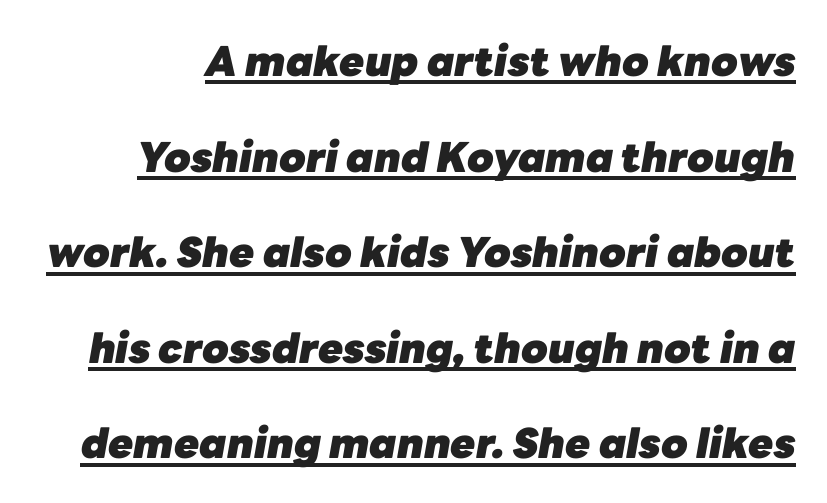
Q: Is the text bold? A: Yes.
Q: Is the text italic (slanted)? A: Yes, it leans right by about 10 degrees.
Q: Is the text underlined? A: Yes.
Q: Is the spacing between letters normal or unusually wide? A: Normal.
Q: Is the spacing between lines tight, normal or loose? A: Loose.
Q: Width (condensed, normal, or wide)? A: Normal.
Q: Stroke contrast? A: Low.
Q: x-height? A: Medium.
Q: Monospaced? A: No.
